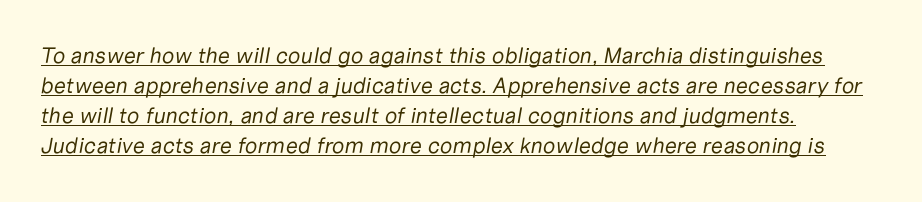
{"italic": "yes", "lean": "right", "slant_degrees": 10, "bold": "no", "underline": "yes", "align": "left", "line_spacing": "normal", "line_spacing_ratio": 1.37, "letter_spacing": "normal", "letter_spacing_em": 0.0, "glyph_px": 22}
